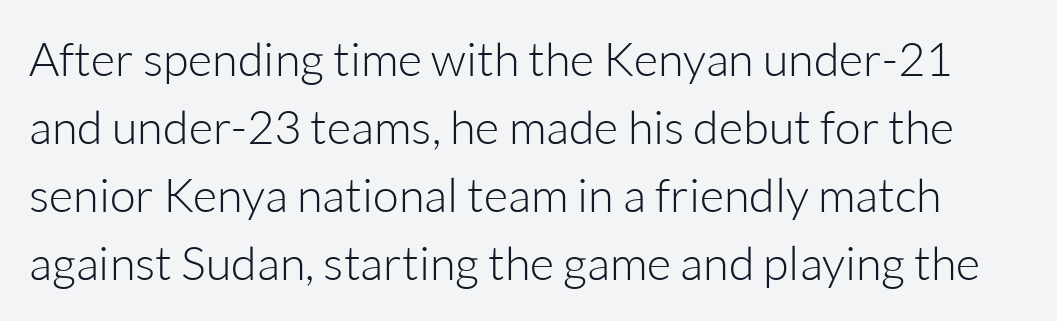
The image shows 47 px light sans-serif type, upright; set normal line spacing (1.45x), normal letter spacing, not underlined; low stroke contrast and a medium x-height.
